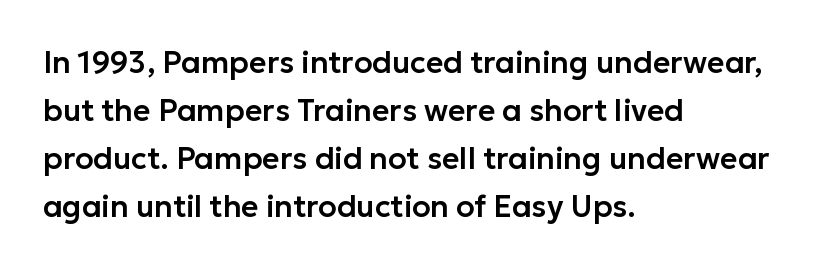
Vertical spacing — default. Quick note: not italic, upright. Is the letter spacing exaggerated? No — it looks like the ordinary default. The baseline area is clear. The rendering anchors every line to the left-hand side.
